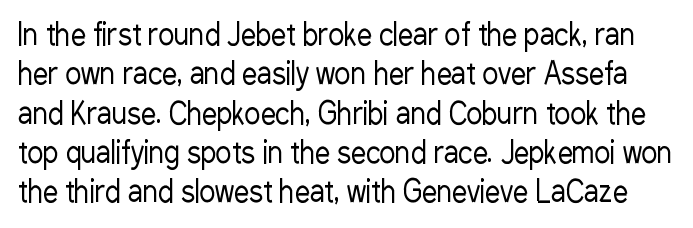
{"serif": "no", "italic": "no", "bold": "no", "weight": "regular", "width": "condensed", "stroke_contrast": "low", "x_height": "medium", "monospaced": "no", "underline": "no", "line_spacing": "normal", "line_spacing_ratio": 1.31, "letter_spacing": "normal", "letter_spacing_em": 0.0, "glyph_px": 30}
